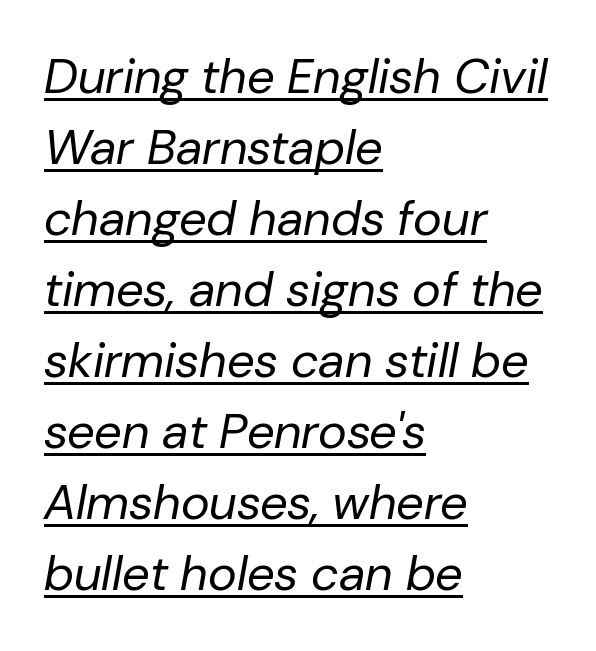
{"italic": "yes", "lean": "right", "slant_degrees": 10, "bold": "no", "weight": "regular", "width": "normal", "stroke_contrast": "low", "x_height": "medium", "monospaced": "no", "underline": "yes", "align": "left", "line_spacing": "normal", "line_spacing_ratio": 1.45, "letter_spacing": "normal", "letter_spacing_em": 0.0, "glyph_px": 49}
